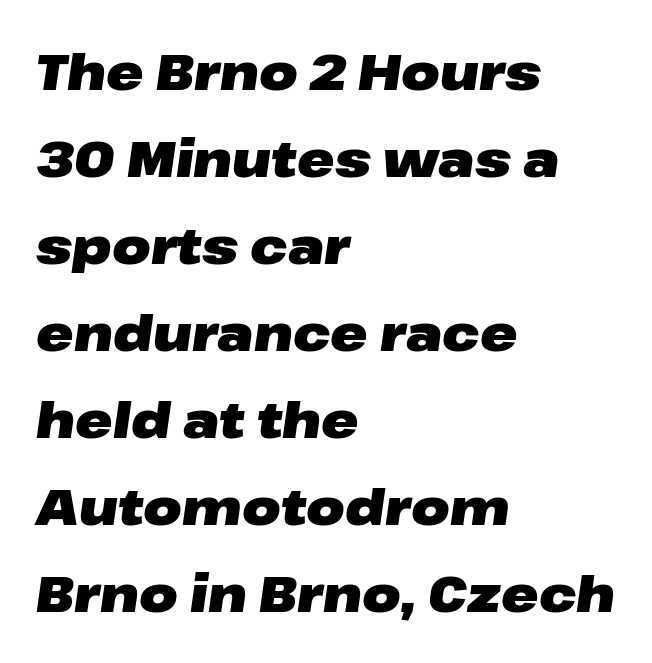
Weight: bold. The rendering applies a slant to the glyphs. Left-aligned paragraph, ragged on the right. A clean baseline with only descenders dipping below it. Think of a printed novel: that variable character pitch is what you see here. The face used here is rendered with its standard letterfit.
